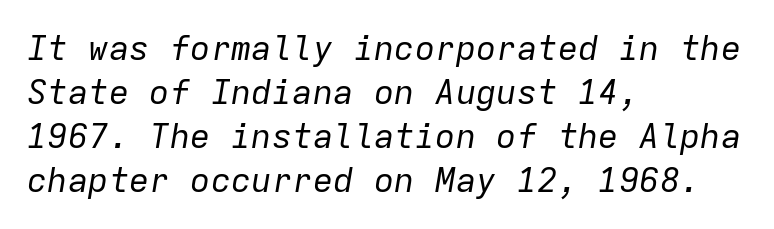
{"italic": "yes", "lean": "right", "slant_degrees": 9, "bold": "no", "weight": "regular", "width": "normal", "stroke_contrast": "low", "x_height": "medium", "monospaced": "yes", "underline": "no", "align": "left", "line_spacing": "normal", "line_spacing_ratio": 1.29, "letter_spacing": "normal", "letter_spacing_em": 0.0, "glyph_px": 34}
